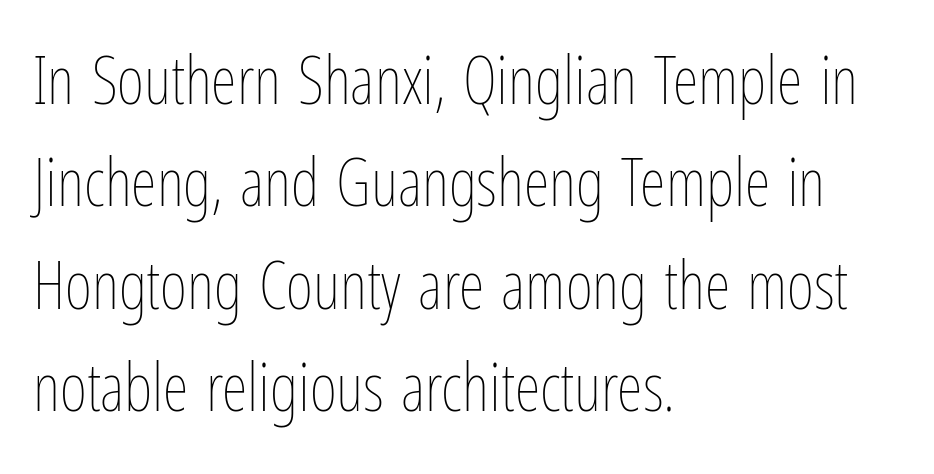
Q: Is the text bold? A: No.
Q: Is the text italic (slanted)? A: No, it is upright.
Q: Is the text underlined? A: No.
Q: How is the paragraph aligned? A: Left-aligned.
Q: Is the spacing between letters normal or unusually wide? A: Normal.
Q: Is the spacing between lines tight, normal or loose? A: Normal.
Q: Width (condensed, normal, or wide)? A: Condensed.
Q: Stroke contrast? A: Low.
Q: x-height? A: Medium.
Q: Monospaced? A: No.
